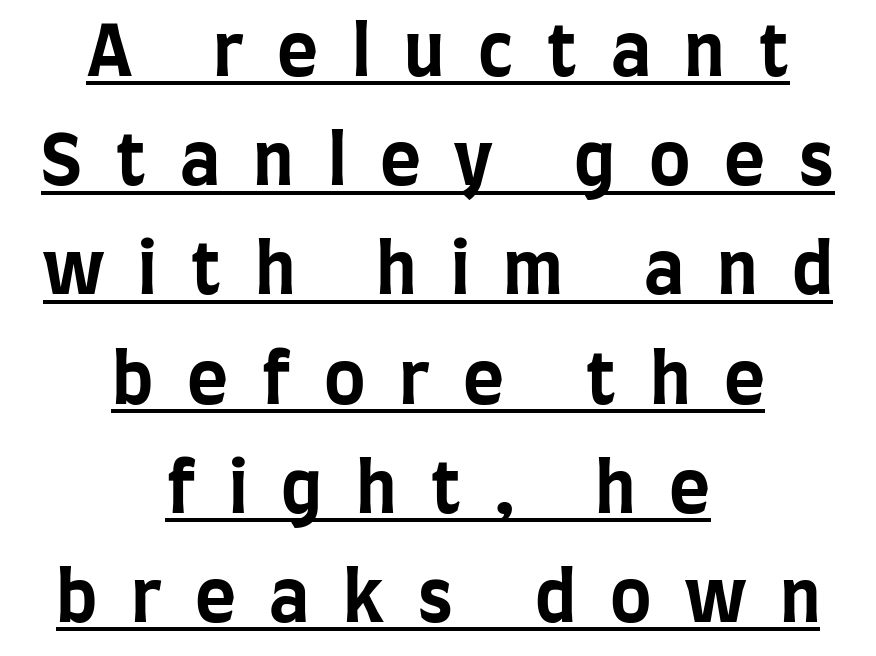
Q: Is the text bold? A: Yes.
Q: Is the text italic (slanted)? A: No, it is upright.
Q: Is the typeface a serif or a sans-serif typeface? A: Sans-serif.
Q: Is the text underlined? A: Yes.
Q: How is the paragraph aligned? A: Centered.
Q: Is the spacing between letters normal or unusually wide? A: Unusually wide.
Q: Is the spacing between lines tight, normal or loose? A: Normal.
Q: Width (condensed, normal, or wide)? A: Condensed.
Q: Stroke contrast? A: Low.
Q: x-height? A: Large.
Q: Monospaced? A: No.
